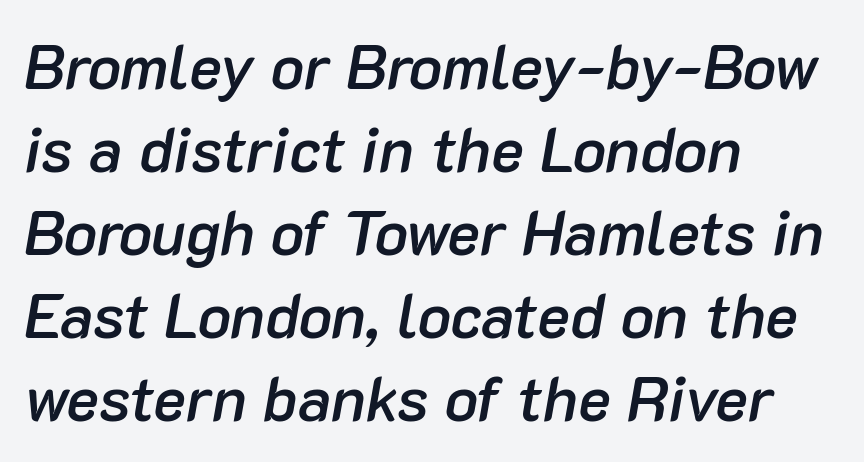
The image shows 62 px semibold type, italic (leaning right); set left-aligned, normal line spacing (1.34x), normal letter spacing, not underlined; low stroke contrast and a medium x-height.
